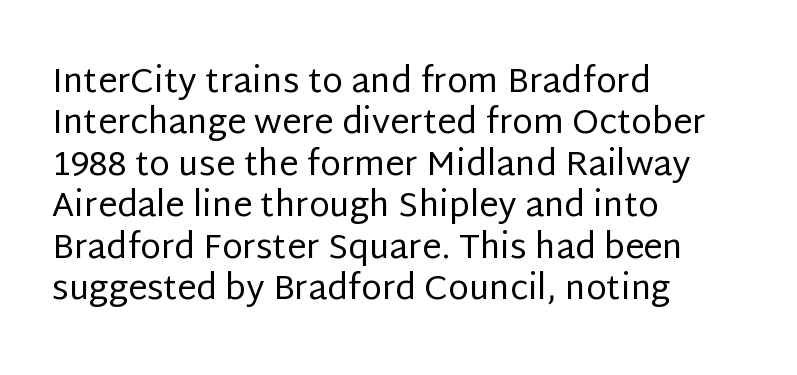
Caption: face not bold, strokes unweighted. Do the characters align in a grid? No, the font is proportional. Line beginnings align vertically; line endings do not. Typographically, this falls in the sans-serif category.
